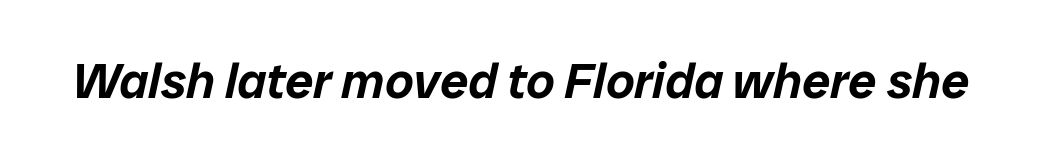
The letters sit at their default tracking, neither squeezed nor spread. The glyphs are unaccompanied by any horizontal stroke below them. Is this a fixed-width face? No — the glyphs have proportional, varying widths. The font's italic variant was chosen for this text.
